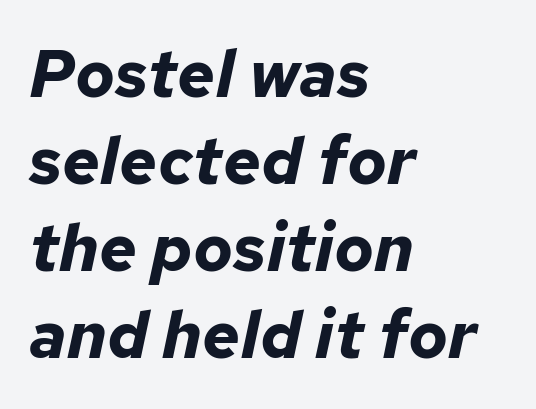
Honestly, the letter spacing is just normal — you wouldn't notice it. Horizontally, the lines are justified to the leading edge only. The passage shown stacks its lines at a standard gap. The space beneath each line is pristine and unruled. Italic? Definitely — the glyphs are oblique.
